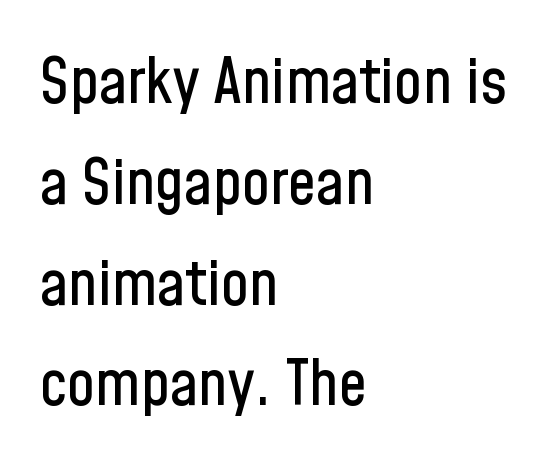
{"serif": "no", "italic": "no", "width": "condensed", "stroke_contrast": "low", "x_height": "medium", "monospaced": "no", "underline": "no", "align": "left", "line_spacing": "normal", "line_spacing_ratio": 1.6, "letter_spacing": "normal", "letter_spacing_em": 0.0, "glyph_px": 63}
